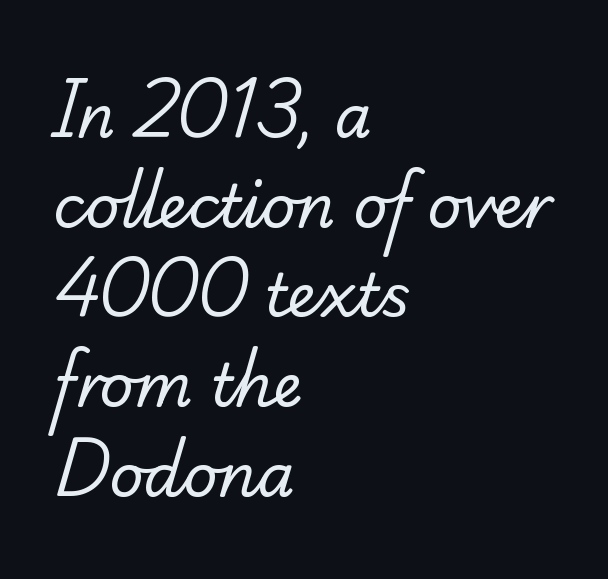
{"serif": "yes", "bold": "no", "weight": "regular", "width": "normal", "stroke_contrast": "low", "x_height": "small", "monospaced": "no", "underline": "no", "align": "left", "line_spacing": "normal", "line_spacing_ratio": 1.52, "letter_spacing": "normal", "letter_spacing_em": 0.0, "glyph_px": 59}
